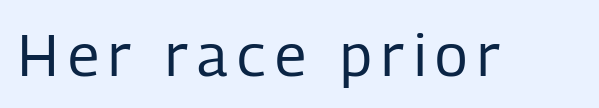
{"serif": "no", "italic": "no", "bold": "no", "weight": "regular", "width": "condensed", "stroke_contrast": "low", "x_height": "medium", "monospaced": "no", "underline": "no", "glyph_px": 59}
